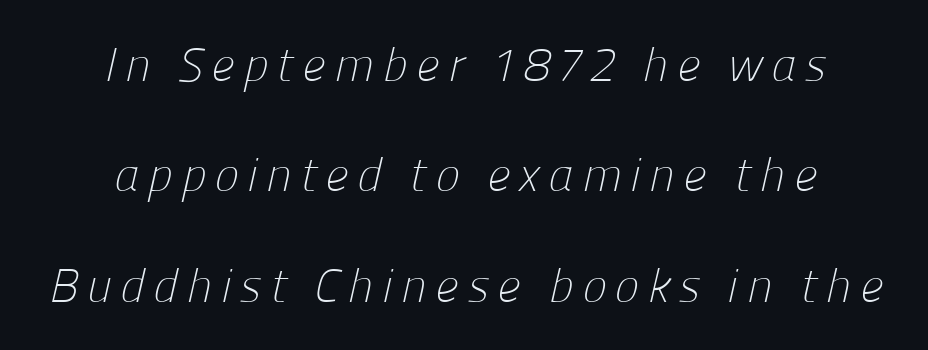
{"serif": "no", "bold": "no", "weight": "light", "width": "normal", "stroke_contrast": "low", "x_height": "medium", "monospaced": "no", "underline": "no", "align": "center", "line_spacing": "loose", "line_spacing_ratio": 2.35, "glyph_px": 47}
